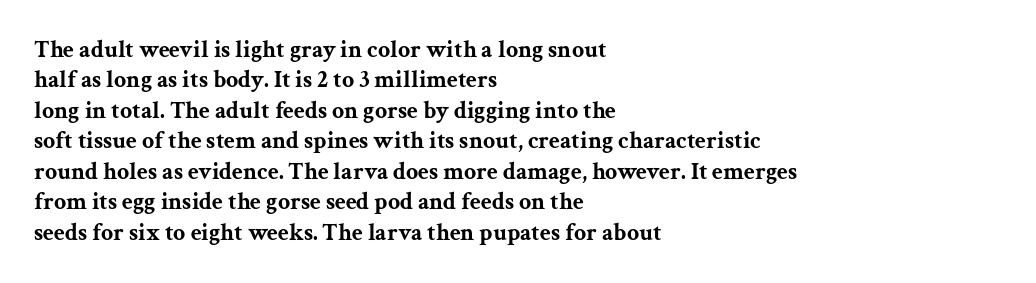
{"italic": "no", "bold": "yes", "underline": "no", "align": "left", "line_spacing": "normal", "line_spacing_ratio": 1.27, "letter_spacing": "normal", "letter_spacing_em": 0.0, "glyph_px": 24}
